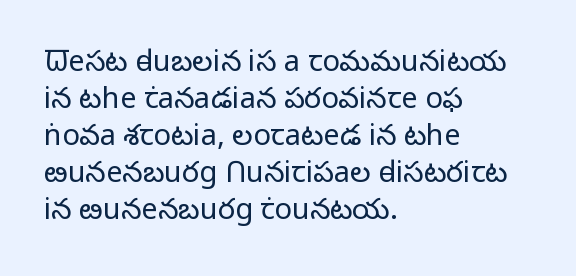
The setting favours the left margin, as ordinary paragraphs usually do. Is this a fixed-width face? No — the glyphs have proportional, varying widths. The space between consecutive lines is moderate. Each stroke keeps to a modest, everyday thickness or less. The text was rendered using a sans face with plain stroke endings.
